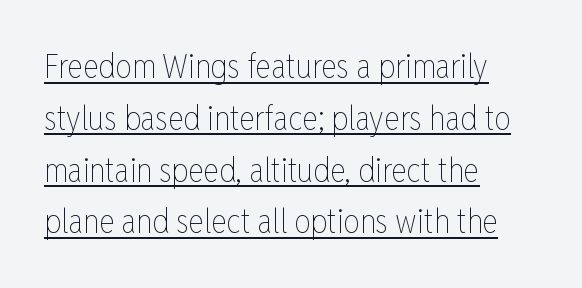
Proportional: the letters do not fall into vertical columns. The sample's only ornament is a line tracing under the words. The letters look calm and open, with moderate or lighter stems. The letterforms sit shoulder to shoulder at normal distance. This sample is left-justified, so line endings fall wherever the words run out.
